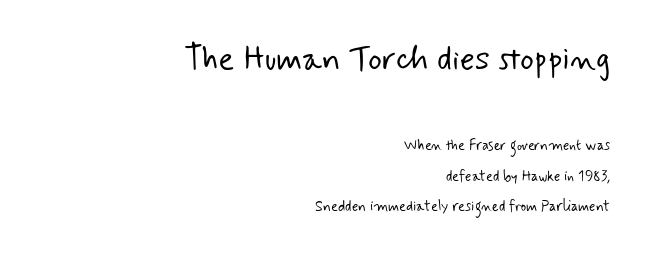
Q: Is the text bold? A: No.
Q: Is the typeface a serif or a sans-serif typeface? A: Sans-serif.
Q: Is the text underlined? A: No.
Q: How is the paragraph aligned? A: Right-aligned.
Q: Is the spacing between letters normal or unusually wide? A: Normal.
Q: Is the spacing between lines tight, normal or loose? A: Loose.
Q: Which block of text is set in a larger size, the first (top) or the second (bottom)? A: The first (top) one.
Q: Width (condensed, normal, or wide)? A: Normal.
Q: Stroke contrast? A: Low.
Q: x-height? A: Small.
Q: Monospaced? A: No.
